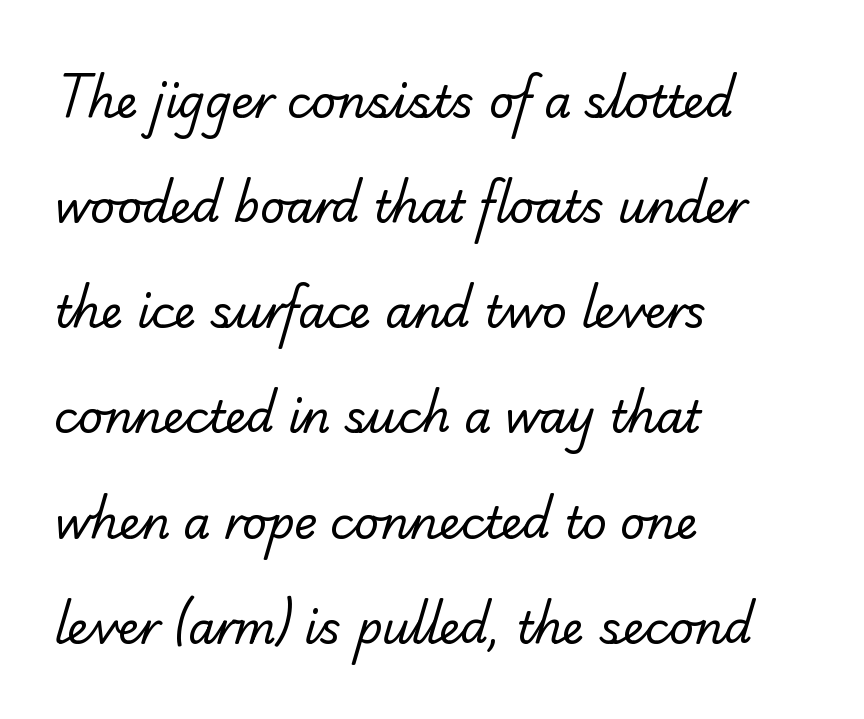
{"serif": "yes", "bold": "no", "weight": "regular", "width": "normal", "stroke_contrast": "low", "x_height": "small", "monospaced": "no", "underline": "no", "align": "left", "line_spacing": "loose", "line_spacing_ratio": 2.39, "letter_spacing": "normal", "letter_spacing_em": 0.0, "glyph_px": 44}
